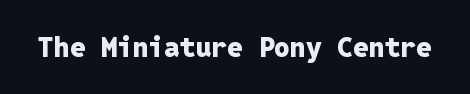
Q: Is the text bold? A: Yes.
Q: Is the text italic (slanted)? A: No, it is upright.
Q: Is the typeface a serif or a sans-serif typeface? A: Sans-serif.
Q: Is the text underlined? A: No.
Q: Is the spacing between letters normal or unusually wide? A: Normal.
Q: Width (condensed, normal, or wide)? A: Normal.
Q: Stroke contrast? A: Low.
Q: x-height? A: Medium.
Q: Monospaced? A: Yes.
